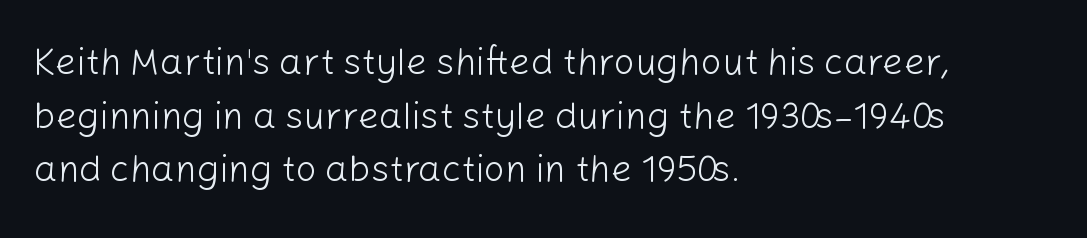
The image shows 37 px light sans-serif type, upright; set left-aligned, normal line spacing (1.45x), normal letter spacing, not underlined; low stroke contrast and a medium x-height.
